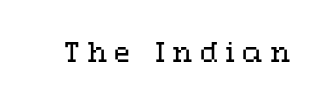
The image shows 26 px text type, upright; set unusually wide letter spacing (+0.27 em), not underlined.
